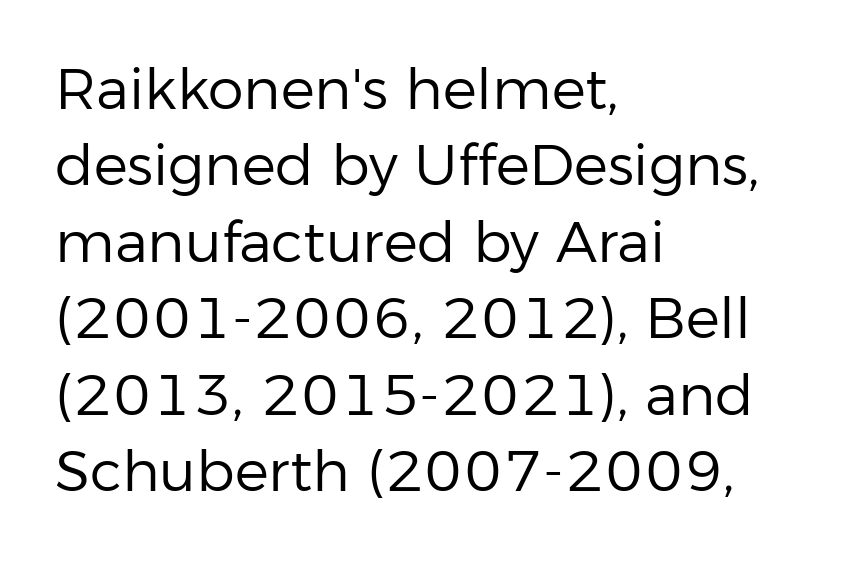
{"serif": "no", "italic": "no", "bold": "no", "weight": "regular", "width": "normal", "stroke_contrast": "low", "x_height": "medium", "monospaced": "no", "underline": "no", "align": "left", "line_spacing": "normal", "line_spacing_ratio": 1.34, "letter_spacing": "normal", "letter_spacing_em": 0.0, "glyph_px": 57}
